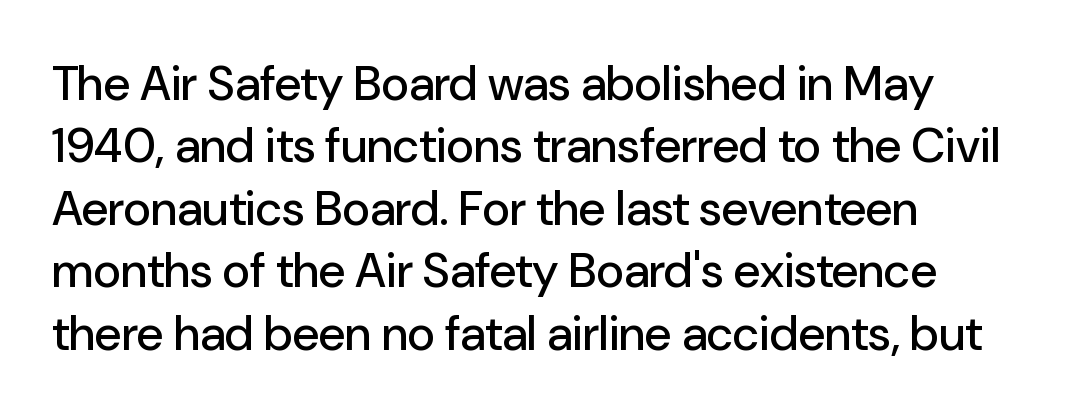
Q: Is the text italic (slanted)? A: No, it is upright.
Q: Is the typeface a serif or a sans-serif typeface? A: Sans-serif.
Q: Is the text underlined? A: No.
Q: How is the paragraph aligned? A: Left-aligned.
Q: Is the spacing between letters normal or unusually wide? A: Normal.
Q: Is the spacing between lines tight, normal or loose? A: Normal.
Q: Width (condensed, normal, or wide)? A: Normal.
Q: Stroke contrast? A: Low.
Q: x-height? A: Medium.
Q: Monospaced? A: No.
